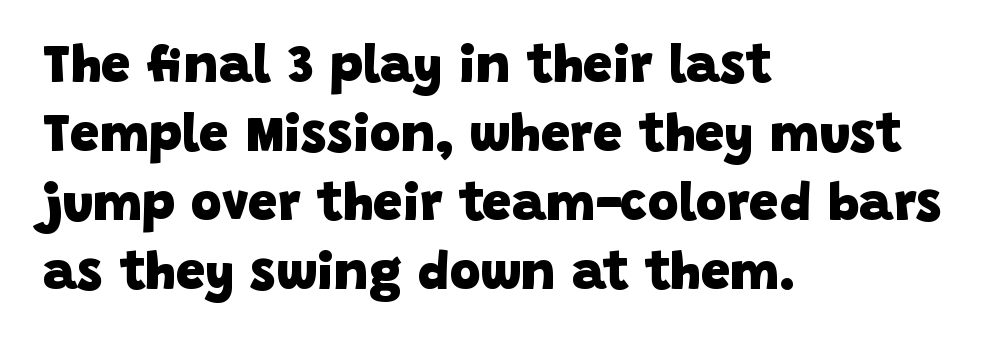
{"serif": "no", "bold": "yes", "weight": "heavy", "width": "normal", "stroke_contrast": "low", "x_height": "large", "monospaced": "no", "underline": "no", "align": "left", "line_spacing": "normal", "line_spacing_ratio": 1.3, "letter_spacing": "normal", "letter_spacing_em": 0.0, "glyph_px": 53}
